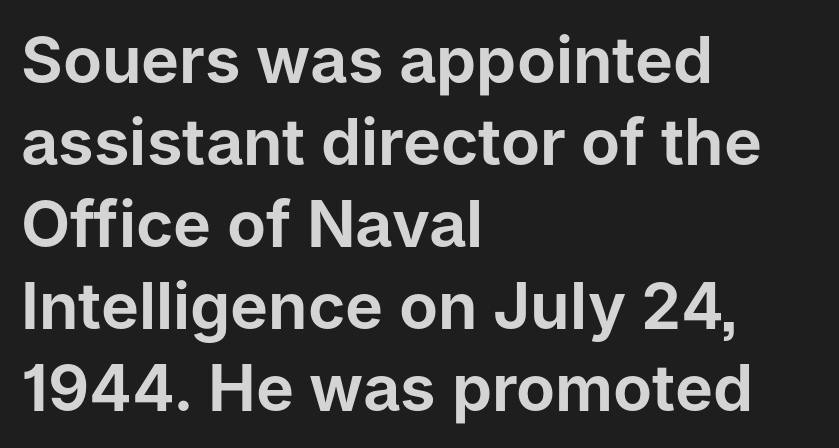
Tracking here is standard; glyphs follow each other at the usual distance. Whoever set this chose a conventional vertical rhythm. Is this a fixed-width face? No — the glyphs have proportional, varying widths. Descender tails drop into unmarked territory. This is roman type, the default non-slanted kind. These lines stack with their left ends in a neat column.
